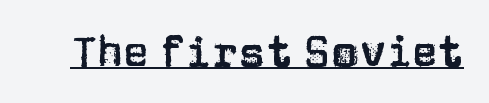
{"serif": "no", "italic": "no", "width": "normal", "stroke_contrast": "low", "x_height": "large", "monospaced": "no", "underline": "yes", "letter_spacing": "normal", "letter_spacing_em": 0.0, "glyph_px": 43}
